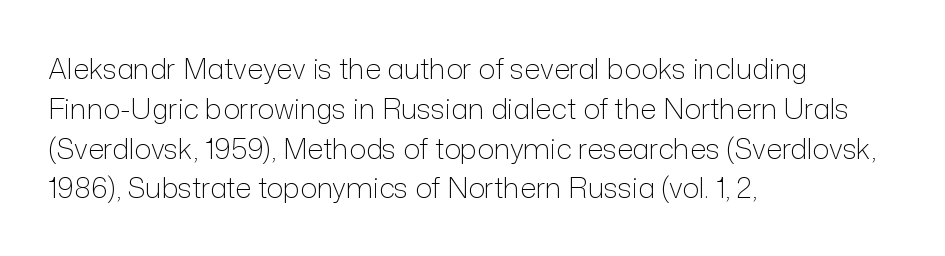
The image shows 28 px light sans-serif type, upright; set left-aligned, normal line spacing (1.42x), normal letter spacing, not underlined; low stroke contrast and a medium x-height.
